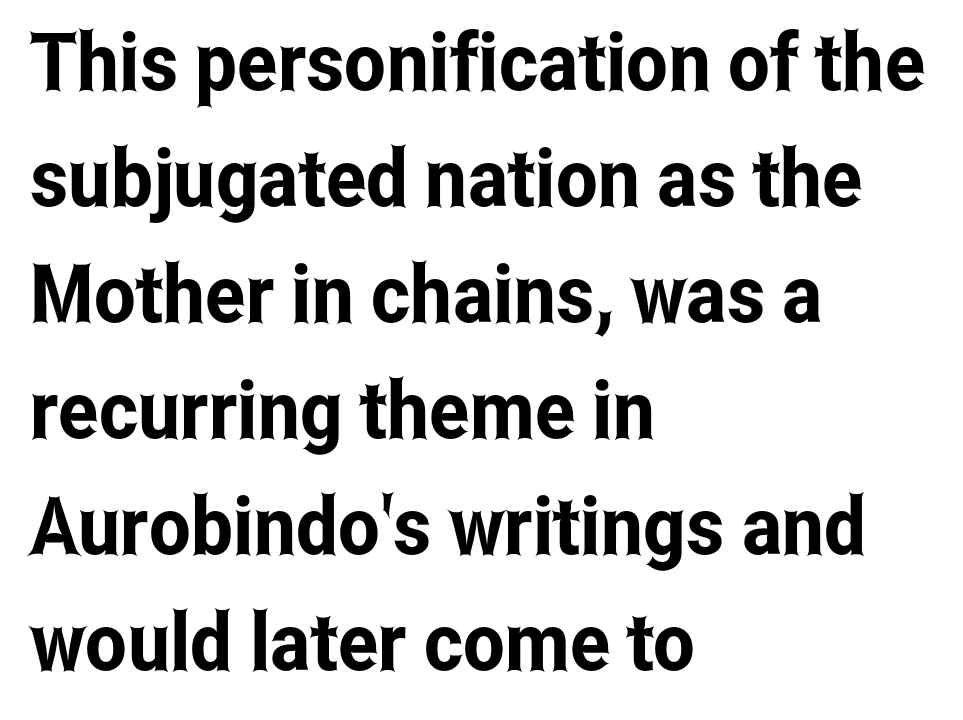
Q: Is the text italic (slanted)? A: No, it is upright.
Q: Is the typeface a serif or a sans-serif typeface? A: Sans-serif.
Q: Is the text underlined? A: No.
Q: How is the paragraph aligned? A: Left-aligned.
Q: Is the spacing between letters normal or unusually wide? A: Normal.
Q: Is the spacing between lines tight, normal or loose? A: Normal.
Q: Width (condensed, normal, or wide)? A: Condensed.
Q: Stroke contrast? A: Low.
Q: x-height? A: Medium.
Q: Monospaced? A: No.
